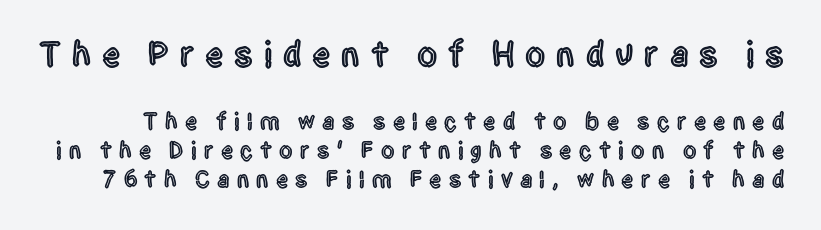
{"serif": "no", "italic": "no", "width": "condensed", "x_height": "large", "monospaced": "no", "underline": "no", "line_spacing_ratio": 1.21, "letter_spacing": "wide", "letter_spacing_em": 0.3, "larger_block": "first", "size_ratio": 1.5, "glyph_px": 36}
